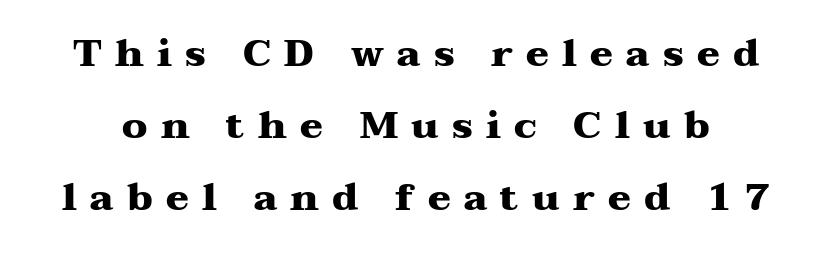
The image shows 38 px heavy, wide serif type, upright; set loose line spacing (1.9x), unusually wide letter spacing (+0.35 em), not underlined; medium stroke contrast and a medium x-height.
